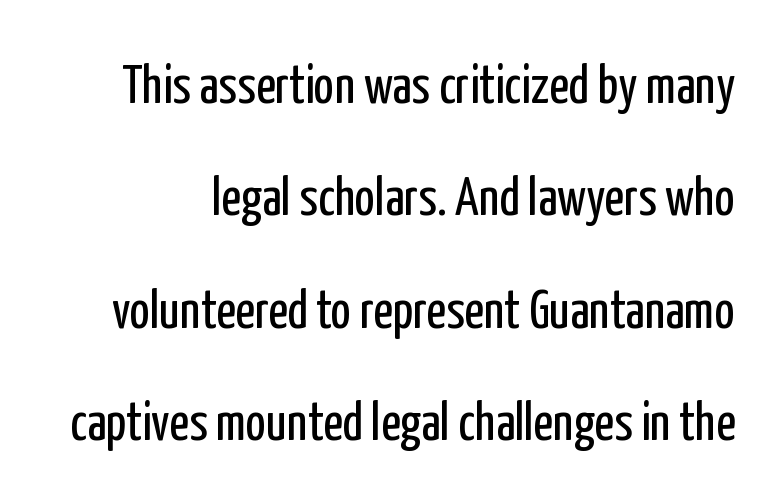
When letters stand straight like this, we call the style roman or upright. Proportional: the letters do not fall into vertical columns. The area under the type is left untouched. The face used here is a sans, in the tradition of grotesques and geometrics.
